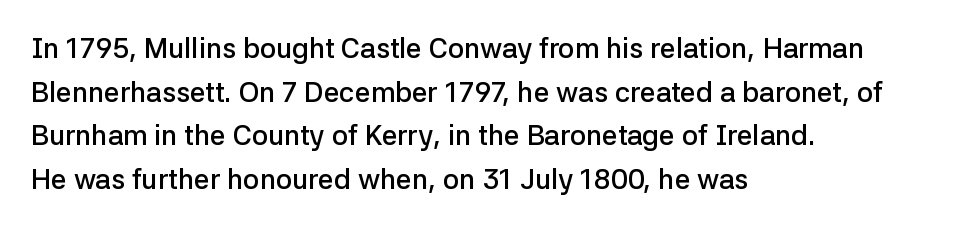
The image shows 28 px semibold sans-serif type, upright; set left-aligned, normal line spacing (1.56x), normal letter spacing, not underlined; low stroke contrast and a medium x-height.
